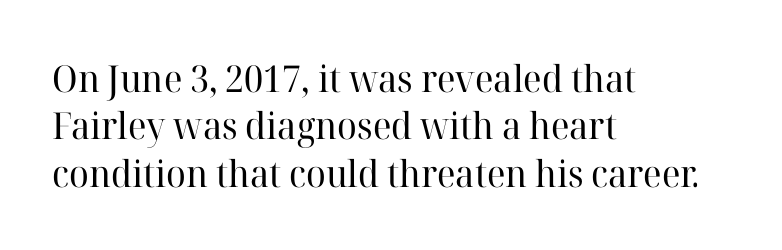
The image shows 37 px regular-weight serif type, upright; set left-aligned, normal line spacing (1.28x), normal letter spacing, not underlined; high stroke contrast and a medium x-height.
